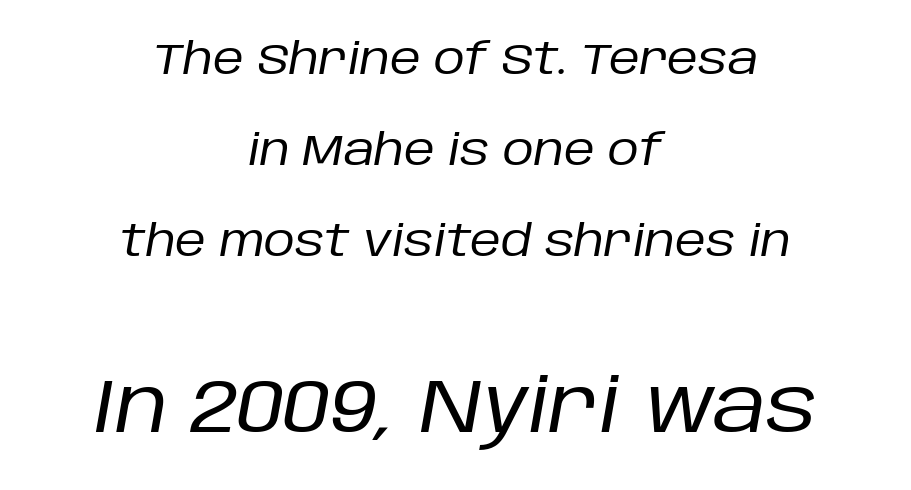
{"italic": "yes", "lean": "right", "slant_degrees": 10, "bold": "no", "weight": "regular", "width": "normal", "stroke_contrast": "low", "x_height": "large", "monospaced": "no", "underline": "no", "align": "center", "line_spacing": "loose", "line_spacing_ratio": 2.12, "letter_spacing": "normal", "letter_spacing_em": 0.0, "larger_block": "second", "size_ratio": 1.74, "glyph_px": 75}
